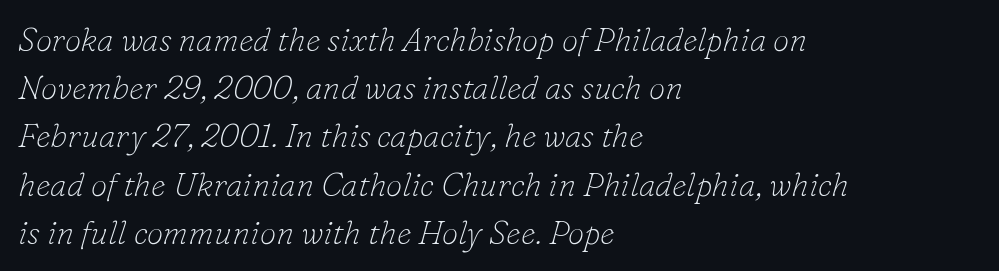
Q: Is the text bold? A: No.
Q: Is the text italic (slanted)? A: Yes, it leans right by about 16 degrees.
Q: Is the typeface a serif or a sans-serif typeface? A: Serif.
Q: Is the text underlined? A: No.
Q: How is the paragraph aligned? A: Left-aligned.
Q: Is the spacing between letters normal or unusually wide? A: Normal.
Q: Is the spacing between lines tight, normal or loose? A: Normal.
Q: Width (condensed, normal, or wide)? A: Normal.
Q: Stroke contrast? A: Low.
Q: x-height? A: Small.
Q: Monospaced? A: No.
